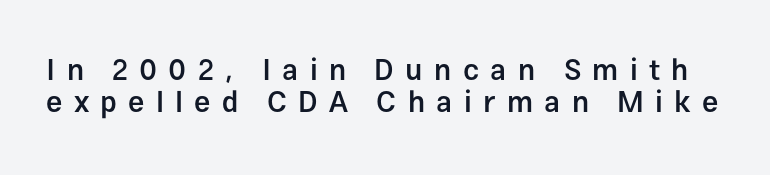
Leading is clearly below the norm, producing a dense column. Between one letter and the next there's a generous, obvious gap. Is this a fixed-width face? No — the glyphs have proportional, varying widths. Style check: upright. This is the in-between weight designers call semibold or demi. Clear beneath every line of the passage.
